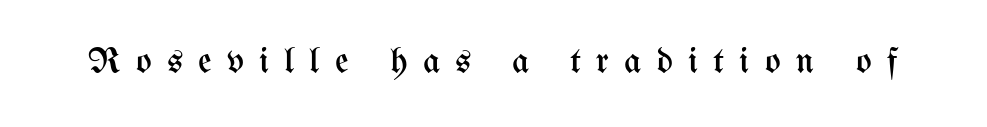
Q: Is the text bold? A: No.
Q: Is the text italic (slanted)? A: No, it is upright.
Q: Is the text underlined? A: No.
Q: Is the spacing between letters normal or unusually wide? A: Unusually wide.
Q: Width (condensed, normal, or wide)? A: Condensed.
Q: Stroke contrast? A: Medium.
Q: x-height? A: Medium.
Q: Monospaced? A: No.
